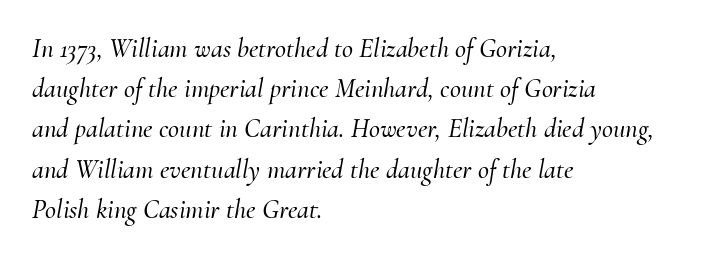
Q: Is the text italic (slanted)? A: Yes, it leans right by about 10 degrees.
Q: Is the text underlined? A: No.
Q: How is the paragraph aligned? A: Left-aligned.
Q: Is the spacing between letters normal or unusually wide? A: Normal.
Q: Is the spacing between lines tight, normal or loose? A: Normal.
